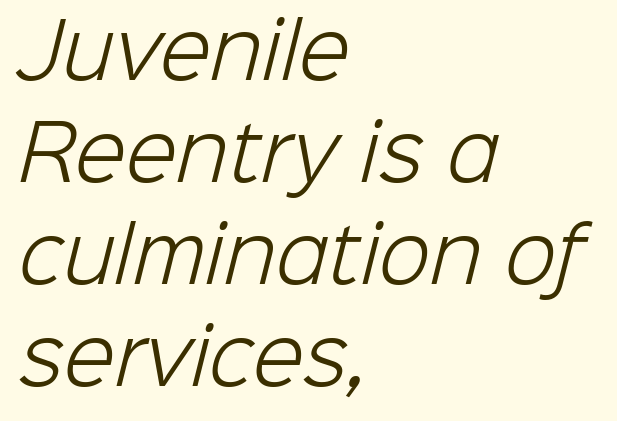
Q: Is the text bold? A: No.
Q: Is the typeface a serif or a sans-serif typeface? A: Sans-serif.
Q: Is the text underlined? A: No.
Q: How is the paragraph aligned? A: Left-aligned.
Q: Is the spacing between letters normal or unusually wide? A: Normal.
Q: Is the spacing between lines tight, normal or loose? A: Normal.
Q: Width (condensed, normal, or wide)? A: Normal.
Q: Stroke contrast? A: Low.
Q: x-height? A: Medium.
Q: Monospaced? A: No.
